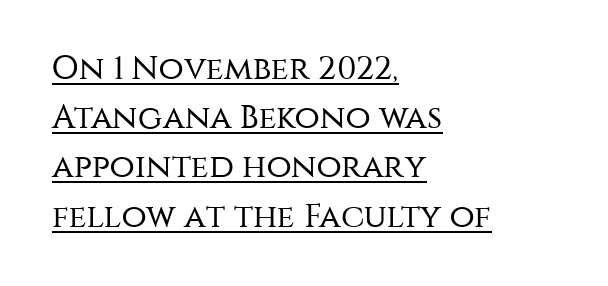
Q: Is the text bold? A: No.
Q: Is the text italic (slanted)? A: No, it is upright.
Q: Is the typeface a serif or a sans-serif typeface? A: Sans-serif.
Q: Is the text underlined? A: Yes.
Q: How is the paragraph aligned? A: Left-aligned.
Q: Is the spacing between letters normal or unusually wide? A: Normal.
Q: Is the spacing between lines tight, normal or loose? A: Normal.
Q: Width (condensed, normal, or wide)? A: Normal.
Q: Stroke contrast? A: Medium.
Q: x-height? A: Large.
Q: Monospaced? A: No.
